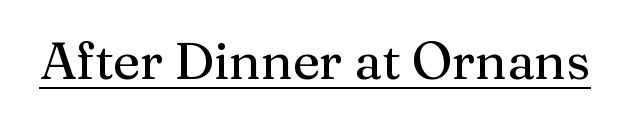
{"serif": "yes", "italic": "no", "width": "normal", "stroke_contrast": "medium", "x_height": "medium", "monospaced": "no", "underline": "yes", "letter_spacing": "normal", "letter_spacing_em": 0.0, "glyph_px": 51}
